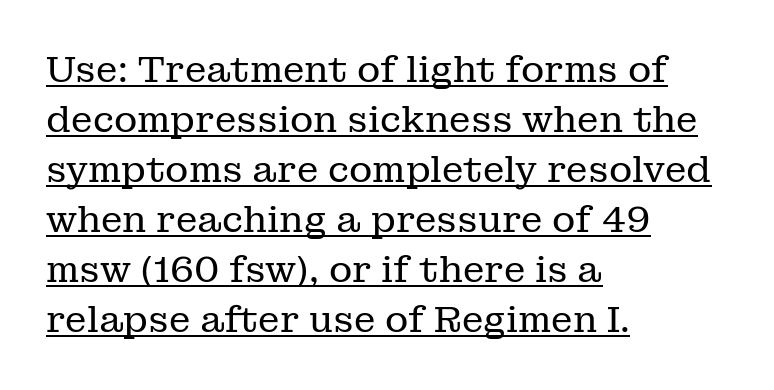
Is there an underline? Yes — a line sits under the letters. Observe the ordinary spacing: letters are neighbours, not strangers. The typography opts for an upright posture over an oblique one. The lines sit at an ordinary, default distance from one another. The characters display serif detailing at their extremities. Do the characters align in a grid? No, the font is proportional.
